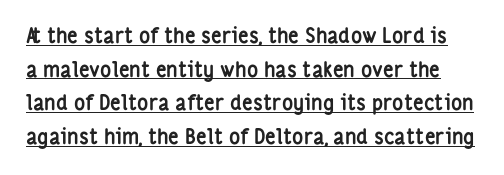
This is the regular roman posture of the typeface. Is there an underline? Yes — a line sits under the letters. Here the glyphs are tracked normally, forming tight word shapes. Weight: bold. Baseline-to-baseline distance is the conventional proportion of letter height.
